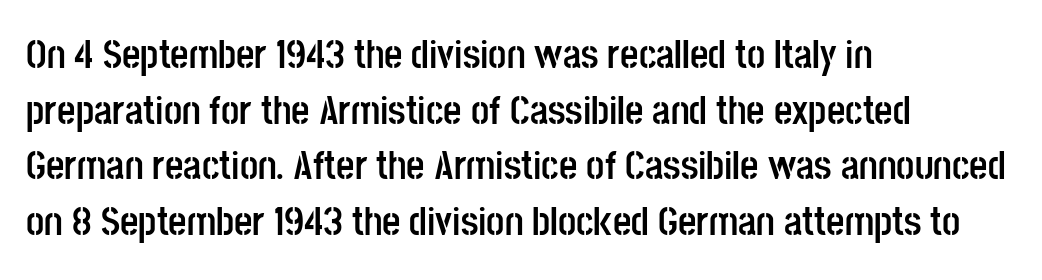
Q: Is the text bold? A: Yes.
Q: Is the text italic (slanted)? A: No, it is upright.
Q: Is the typeface a serif or a sans-serif typeface? A: Sans-serif.
Q: Is the text underlined? A: No.
Q: How is the paragraph aligned? A: Left-aligned.
Q: Is the spacing between letters normal or unusually wide? A: Normal.
Q: Is the spacing between lines tight, normal or loose? A: Normal.
Q: Width (condensed, normal, or wide)? A: Condensed.
Q: Stroke contrast? A: Low.
Q: x-height? A: Large.
Q: Monospaced? A: No.
